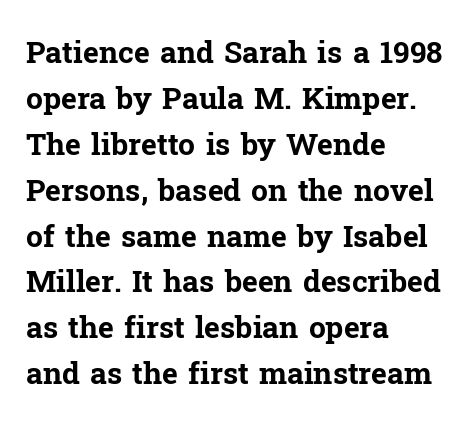
The image shows 30 px bold serif type, upright; set left-aligned, normal line spacing (1.53x), normal letter spacing, not underlined; low stroke contrast and a medium x-height.
